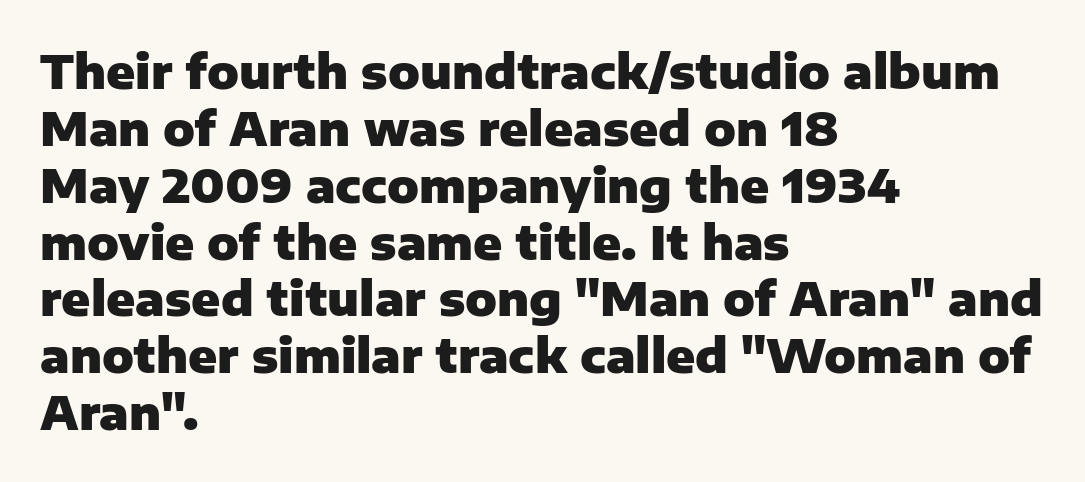
The image shows 47 px heavy sans-serif type, upright; set left-aligned, line spacing 1.21x, normal letter spacing, not underlined; low stroke contrast and a medium x-height.
